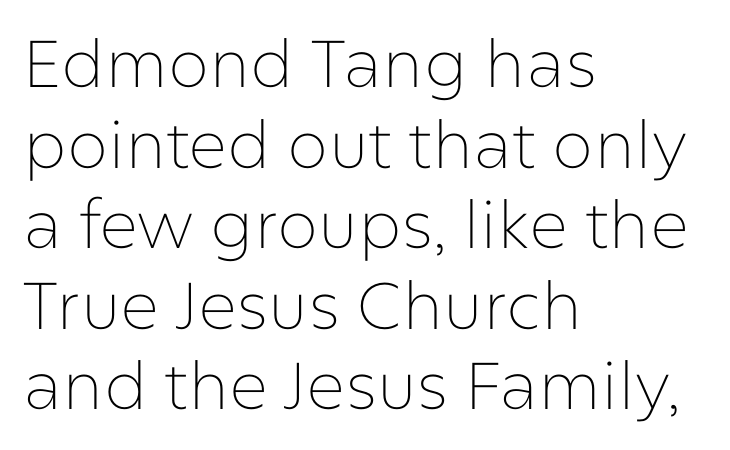
These lines are set flush left with a ragged right edge. Each letter's strokes conclude bluntly, with no projecting serifs. Is this a heavy cut? Hardly; it is regular or lighter. It's the straight-up-and-down kind of type. Honestly, the letter spacing is just normal — you wouldn't notice it.
